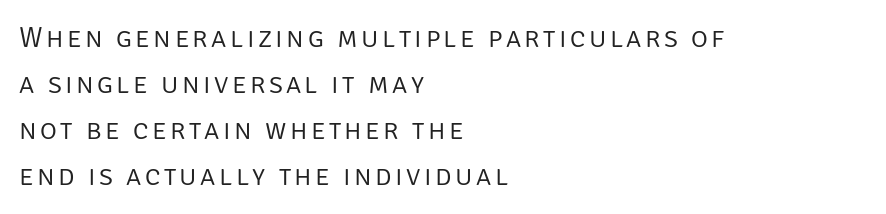
This reads as an unemphasized weight, regular at the heaviest. What kind of face is this? One without serifs — a sans. Underline: absent. The typography opts for an upright posture over an oblique one. Does the leading feel generous? No, just average. Each letter keeps its own natural width here, so spacing adapts to shape.
